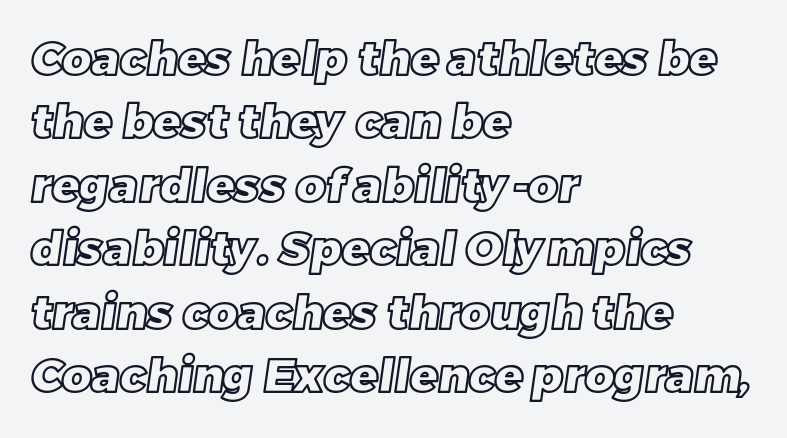
The passage shown is not underscored anywhere. Nothing unusual about the tracking: characters are spaced as the font intends. Varying glyph widths throughout — classic text-font behaviour. Line starts are locked; line ends wander.
